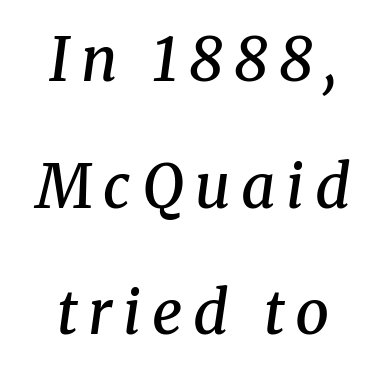
{"serif": "yes", "italic": "yes", "lean": "right", "slant_degrees": 8, "bold": "semi", "weight": "semibold", "width": "normal", "stroke_contrast": "medium", "x_height": "medium", "monospaced": "no", "underline": "no", "align": "center", "line_spacing": "loose", "line_spacing_ratio": 2.11, "glyph_px": 60}
